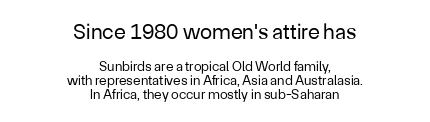
{"italic": "no", "bold": "no", "underline": "no", "align": "center", "line_spacing": "tight", "line_spacing_ratio": 1.01, "letter_spacing": "normal", "letter_spacing_em": 0.0, "larger_block": "first", "size_ratio": 1.57, "glyph_px": 22}
